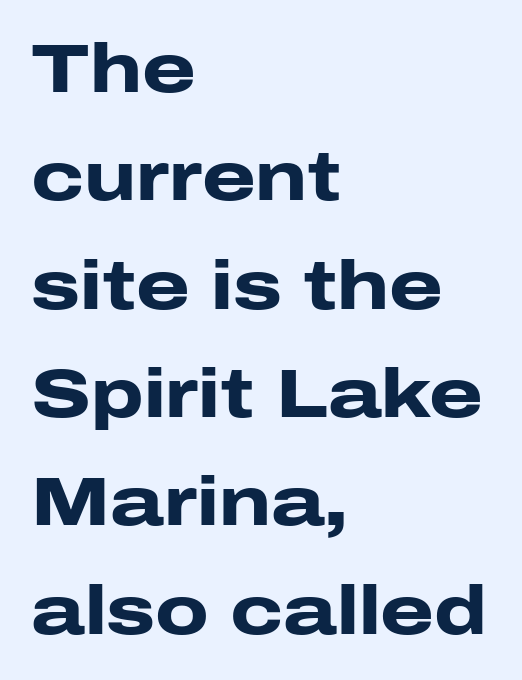
Q: Is the text bold? A: Yes.
Q: Is the text italic (slanted)? A: No, it is upright.
Q: Is the typeface a serif or a sans-serif typeface? A: Sans-serif.
Q: Is the text underlined? A: No.
Q: How is the paragraph aligned? A: Left-aligned.
Q: Is the spacing between letters normal or unusually wide? A: Normal.
Q: Is the spacing between lines tight, normal or loose? A: Normal.
Q: Width (condensed, normal, or wide)? A: Wide.
Q: Stroke contrast? A: Low.
Q: x-height? A: Medium.
Q: Monospaced? A: No.
